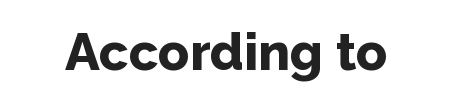
The image shows 52 px bold sans-serif type, upright; set normal letter spacing, not underlined; low stroke contrast and a medium x-height.
